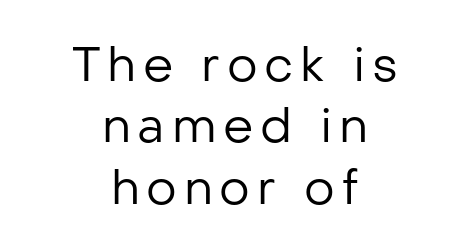
{"serif": "no", "italic": "no", "bold": "no", "weight": "regular", "width": "normal", "stroke_contrast": "low", "x_height": "medium", "monospaced": "no", "underline": "no", "align": "center", "line_spacing": "normal", "line_spacing_ratio": 1.28, "glyph_px": 48}
